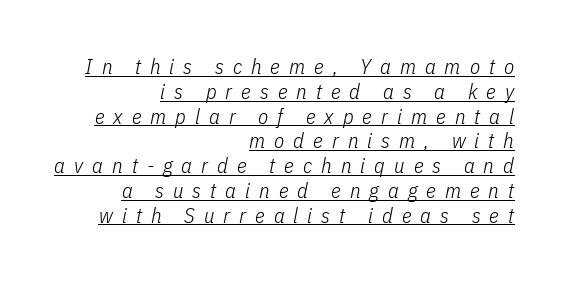
The image shows 21 px text type, italic (leaning right); set right-aligned, line spacing 1.18x, unusually wide letter spacing (+0.43 em), underlined.
